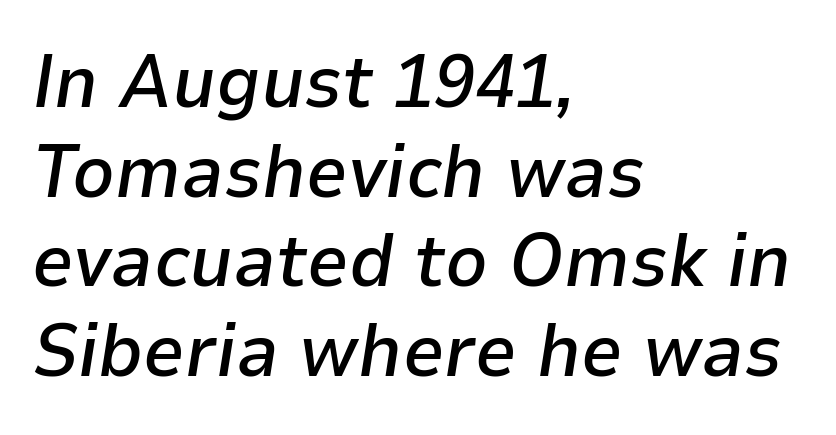
Q: Is the text bold? A: Semi-bold.
Q: Is the text italic (slanted)? A: Yes, it leans right by about 9 degrees.
Q: Is the text underlined? A: No.
Q: How is the paragraph aligned? A: Left-aligned.
Q: Is the spacing between letters normal or unusually wide? A: Normal.
Q: Width (condensed, normal, or wide)? A: Normal.
Q: Stroke contrast? A: Low.
Q: x-height? A: Medium.
Q: Monospaced? A: No.
